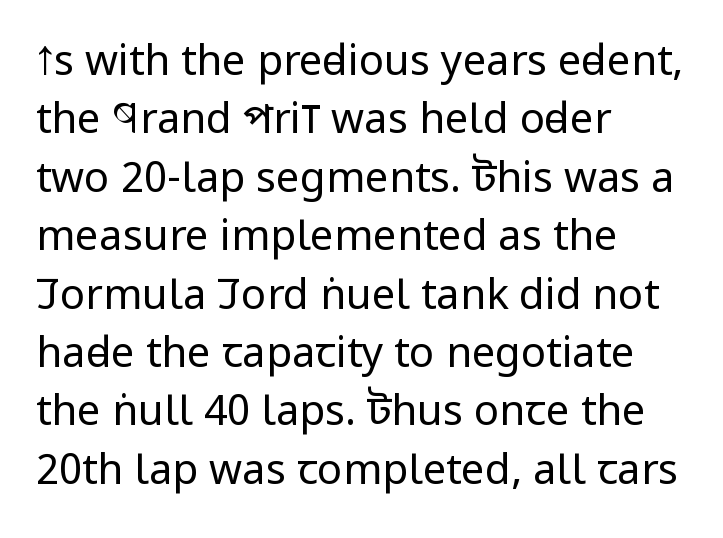
The image shows 42 px regular-weight, condensed sans-serif type, upright; set left-aligned, normal line spacing (1.39x), normal letter spacing, not underlined; low stroke contrast and a large x-height.
